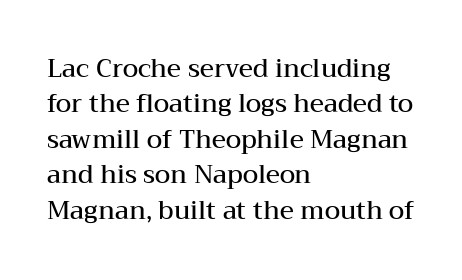
Q: Is the text bold? A: Semi-bold.
Q: Is the text italic (slanted)? A: No, it is upright.
Q: Is the text underlined? A: No.
Q: How is the paragraph aligned? A: Left-aligned.
Q: Is the spacing between letters normal or unusually wide? A: Normal.
Q: Is the spacing between lines tight, normal or loose? A: Normal.
